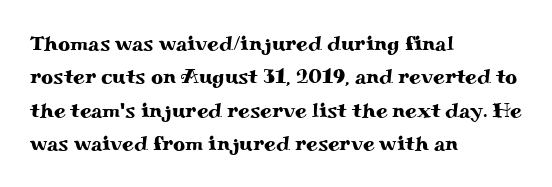
Nobody drew a line under any word here. A student would call this left alignment; a typographer would say flush left, rag right. Rendered with straight, roman letterforms. In terms of leading, this rendering sits right in the middle. Characters follow at the spacing the type designer built in.
